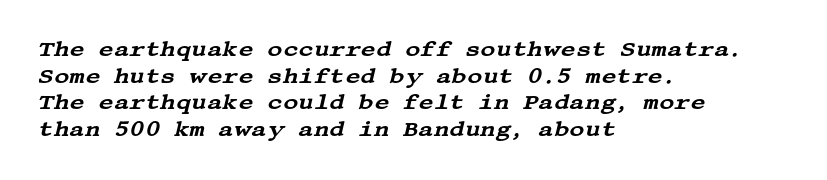
{"italic": "yes", "lean": "right", "slant_degrees": 13, "underline": "no", "align": "left", "line_spacing": "normal", "line_spacing_ratio": 1.27, "letter_spacing": "normal", "letter_spacing_em": 0.0, "glyph_px": 21}
